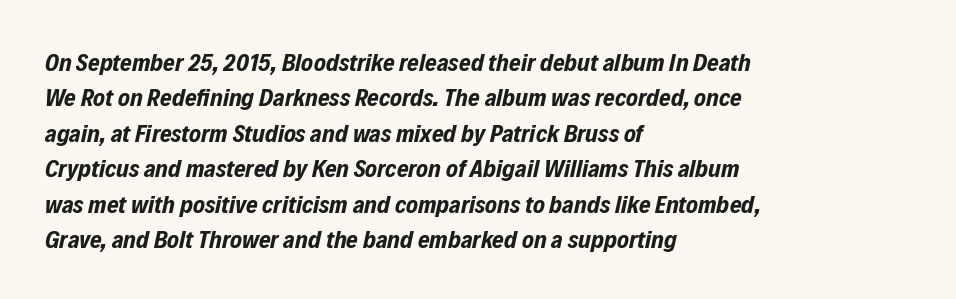
{"italic": "yes", "lean": "right", "slant_degrees": 12, "bold": "yes", "underline": "no", "align": "left", "line_spacing": "normal", "line_spacing_ratio": 1.42, "letter_spacing": "normal", "letter_spacing_em": 0.0, "glyph_px": 25}
